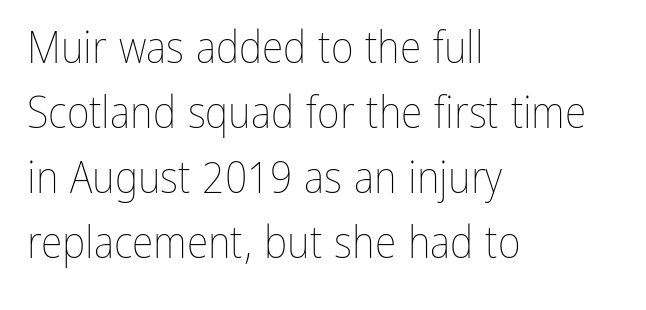
Q: Is the text bold? A: No.
Q: Is the text italic (slanted)? A: No, it is upright.
Q: Is the text underlined? A: No.
Q: How is the paragraph aligned? A: Left-aligned.
Q: Is the spacing between letters normal or unusually wide? A: Normal.
Q: Is the spacing between lines tight, normal or loose? A: Normal.
Q: Width (condensed, normal, or wide)? A: Condensed.
Q: Stroke contrast? A: Low.
Q: x-height? A: Medium.
Q: Monospaced? A: No.
